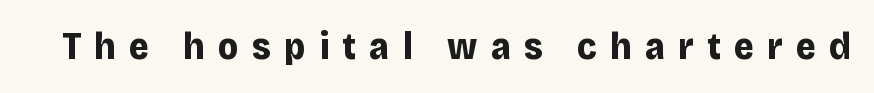
Display-style spreading of the glyphs; the letterfit is very open. Rendered with straight, roman letterforms. Is this a fixed-width face? No — the glyphs have proportional, varying widths. The string is rendered with underlining switched off. No feet cap the strokes, marking this as sans-serif type.
